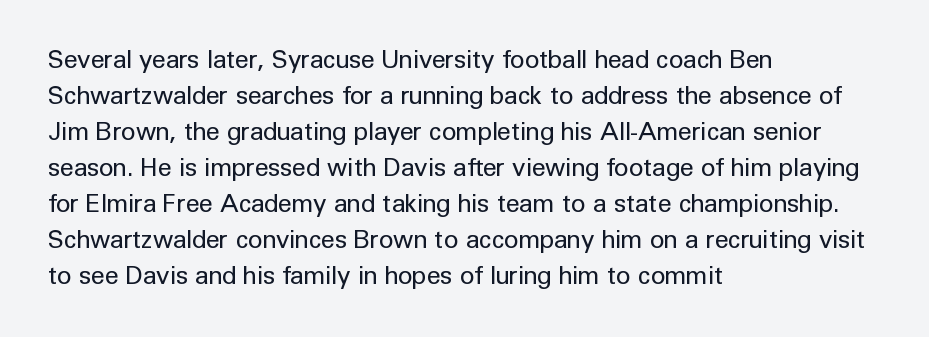
{"italic": "no", "bold": "no", "underline": "no", "align": "left", "line_spacing": "normal", "line_spacing_ratio": 1.44, "letter_spacing": "normal", "letter_spacing_em": 0.0, "glyph_px": 25}
